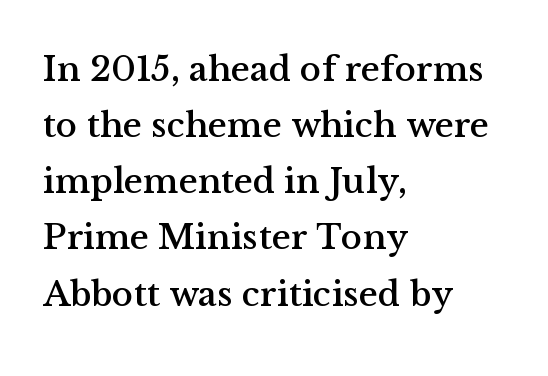
The image shows 36 px serif type, upright; set left-aligned, normal line spacing (1.56x), normal letter spacing, not underlined; medium stroke contrast and a medium x-height.
